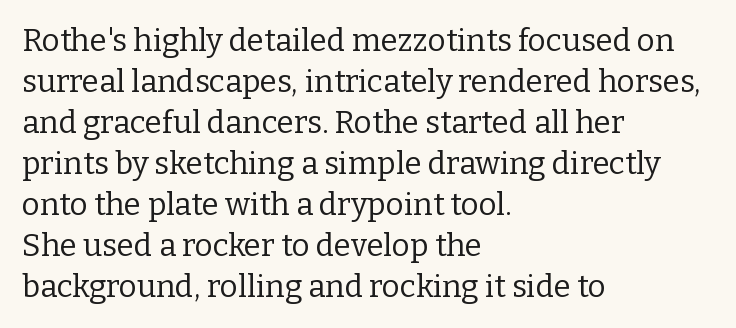
The image shows 31 px regular-weight serif type, upright; set left-aligned, normal line spacing (1.32x), normal letter spacing, not underlined; low stroke contrast and a medium x-height.
